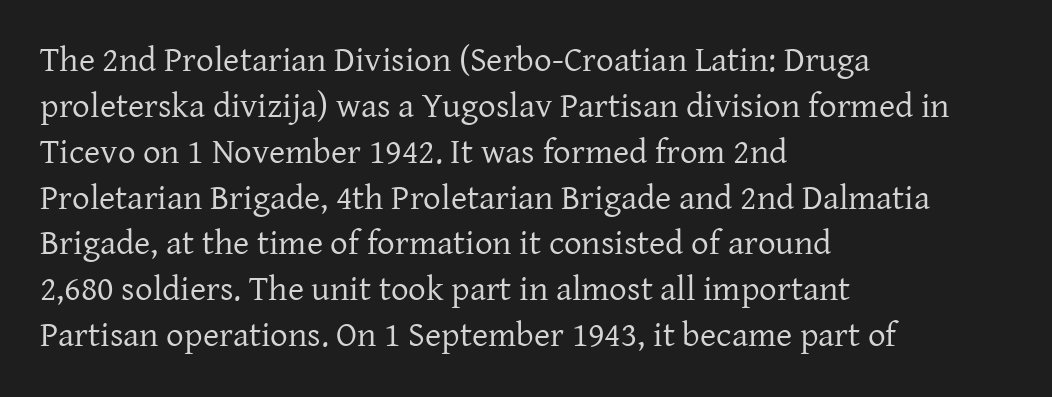
{"serif": "yes", "italic": "no", "bold": "no", "weight": "regular", "width": "normal", "stroke_contrast": "low", "x_height": "medium", "monospaced": "no", "underline": "no", "align": "left", "line_spacing": "normal", "line_spacing_ratio": 1.31, "letter_spacing": "normal", "letter_spacing_em": 0.0, "glyph_px": 35}
